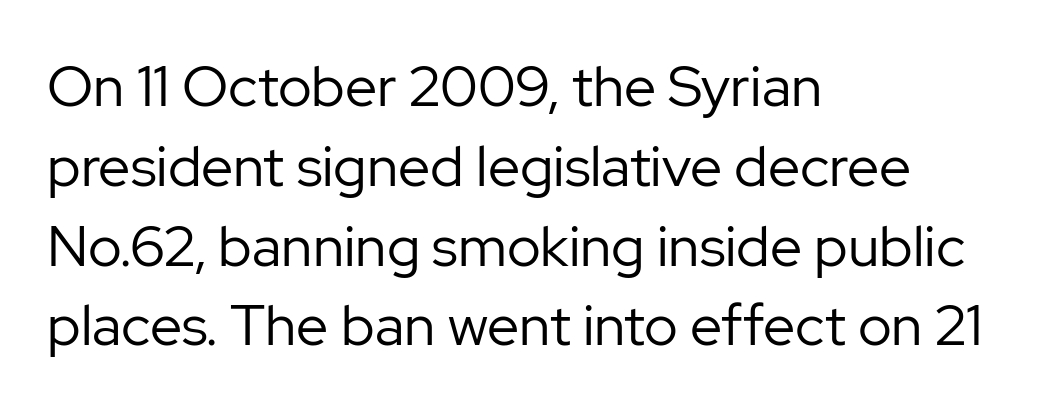
Q: Is the text bold? A: No.
Q: Is the text italic (slanted)? A: No, it is upright.
Q: Is the typeface a serif or a sans-serif typeface? A: Sans-serif.
Q: Is the text underlined? A: No.
Q: How is the paragraph aligned? A: Left-aligned.
Q: Is the spacing between letters normal or unusually wide? A: Normal.
Q: Is the spacing between lines tight, normal or loose? A: Normal.
Q: Width (condensed, normal, or wide)? A: Normal.
Q: Stroke contrast? A: Low.
Q: x-height? A: Medium.
Q: Monospaced? A: No.
